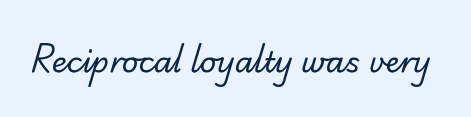
Q: Is the text bold? A: No.
Q: Is the typeface a serif or a sans-serif typeface? A: Sans-serif.
Q: Is the text underlined? A: No.
Q: Is the spacing between letters normal or unusually wide? A: Normal.
Q: Width (condensed, normal, or wide)? A: Normal.
Q: Stroke contrast? A: Low.
Q: x-height? A: Small.
Q: Monospaced? A: No.
